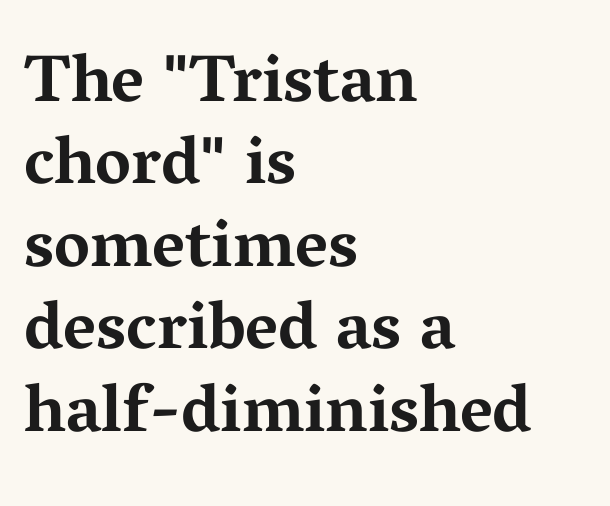
Q: Is the text bold? A: Yes.
Q: Is the text italic (slanted)? A: No, it is upright.
Q: Is the typeface a serif or a sans-serif typeface? A: Serif.
Q: Is the text underlined? A: No.
Q: How is the paragraph aligned? A: Left-aligned.
Q: Is the spacing between letters normal or unusually wide? A: Normal.
Q: Width (condensed, normal, or wide)? A: Wide.
Q: Stroke contrast? A: Medium.
Q: x-height? A: Medium.
Q: Monospaced? A: No.
